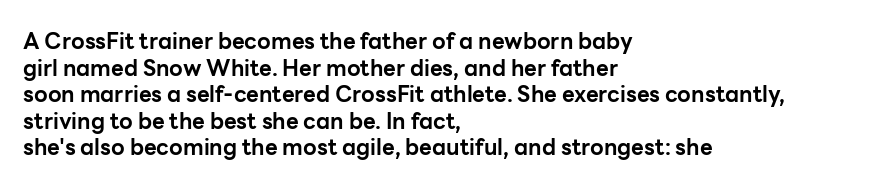
Which margin do the lines hug? The left one — the right edge is uneven. Weight check: bold — yes, fully. Tracking here is standard; glyphs follow each other at the usual distance. Unlike italic type, these characters show no tilt at all. Just letters on the line, the space beneath them empty.
